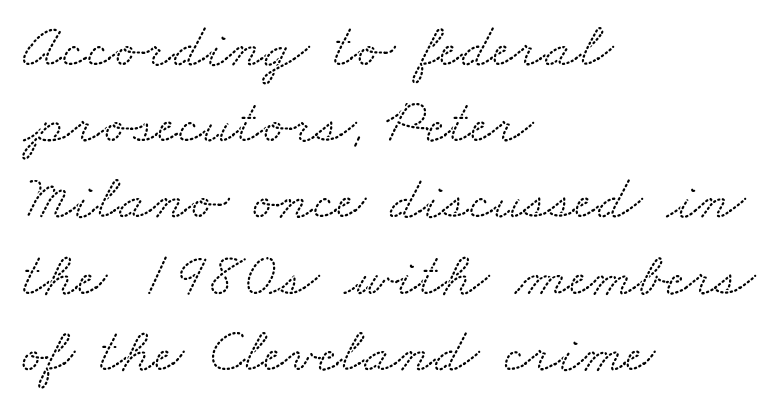
Q: Is the typeface a serif or a sans-serif typeface? A: Serif.
Q: Is the text underlined? A: No.
Q: How is the paragraph aligned? A: Left-aligned.
Q: Is the spacing between letters normal or unusually wide? A: Normal.
Q: Width (condensed, normal, or wide)? A: Wide.
Q: Stroke contrast? A: Low.
Q: x-height? A: Small.
Q: Monospaced? A: No.
